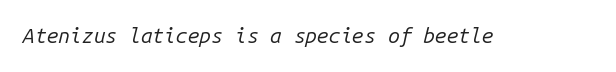
The image shows 21 px text type, italic (leaning right); set normal letter spacing, not underlined.
